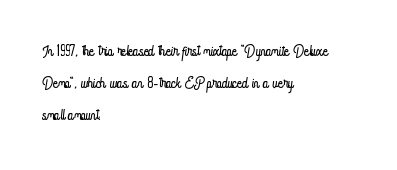
Q: Is the text bold? A: No.
Q: Is the text underlined? A: No.
Q: How is the paragraph aligned? A: Left-aligned.
Q: Is the spacing between letters normal or unusually wide? A: Normal.
Q: Is the spacing between lines tight, normal or loose? A: Normal.
